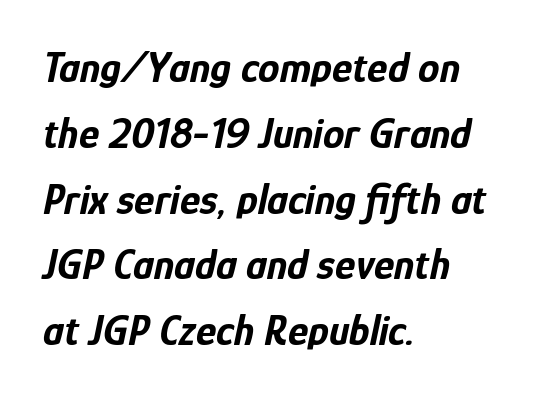
Q: Is the text bold? A: Yes.
Q: Is the text italic (slanted)? A: Yes, it leans right by about 12 degrees.
Q: Is the text underlined? A: No.
Q: How is the paragraph aligned? A: Left-aligned.
Q: Is the spacing between letters normal or unusually wide? A: Normal.
Q: Is the spacing between lines tight, normal or loose? A: Normal.
Q: Width (condensed, normal, or wide)? A: Condensed.
Q: Stroke contrast? A: Low.
Q: x-height? A: Medium.
Q: Monospaced? A: No.
